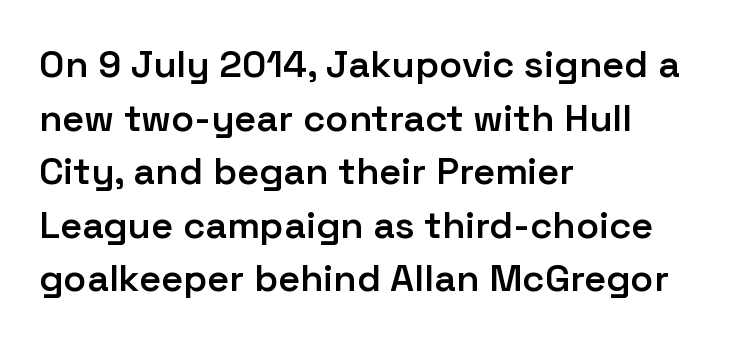
Q: Is the text bold? A: Semi-bold.
Q: Is the text italic (slanted)? A: No, it is upright.
Q: Is the typeface a serif or a sans-serif typeface? A: Sans-serif.
Q: Is the text underlined? A: No.
Q: How is the paragraph aligned? A: Left-aligned.
Q: Is the spacing between letters normal or unusually wide? A: Normal.
Q: Is the spacing between lines tight, normal or loose? A: Normal.
Q: Width (condensed, normal, or wide)? A: Normal.
Q: Stroke contrast? A: Low.
Q: x-height? A: Medium.
Q: Monospaced? A: No.
